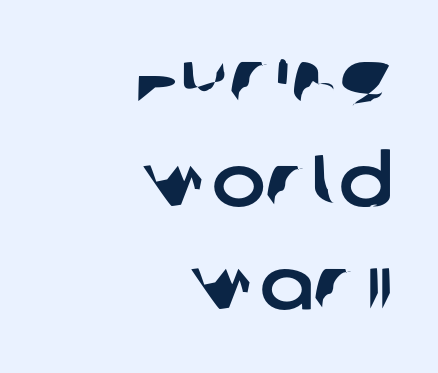
Lines of text with bare space underneath. Unlike a traditional serif, this face leaves its strokes unadorned. A student would call this right alignment; a typographer would say flush right, rag left. Proportional: the letters do not fall into vertical columns.
